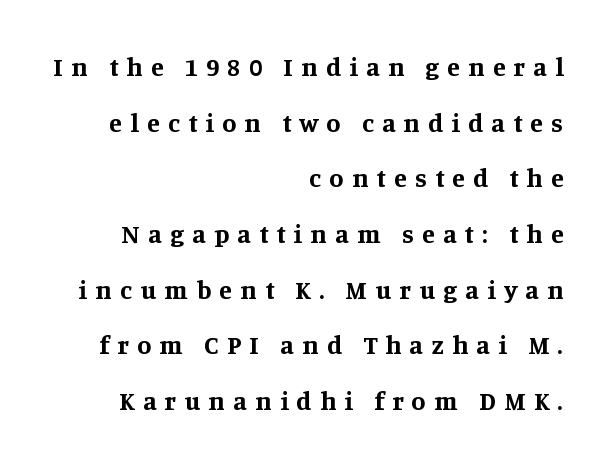
{"italic": "no", "bold": "yes", "underline": "no", "align": "right", "line_spacing": "loose", "line_spacing_ratio": 2.14, "letter_spacing": "wide", "letter_spacing_em": 0.32, "glyph_px": 26}
